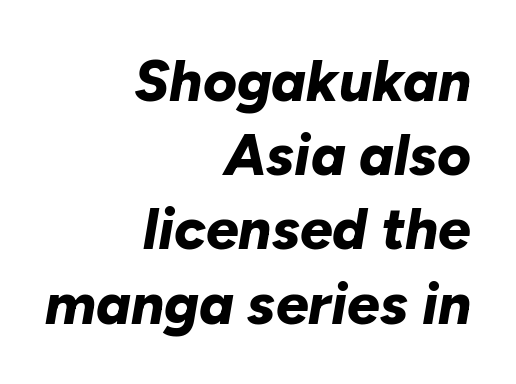
The image shows 58 px bold type, italic (leaning right); set right-aligned, normal line spacing (1.28x), normal letter spacing, not underlined; low stroke contrast and a medium x-height.
